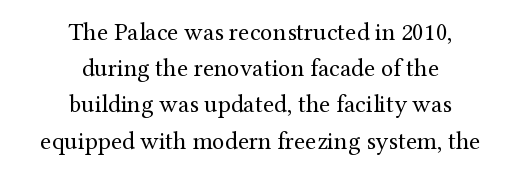
The image shows 25 px text type, upright; set centered, normal line spacing (1.45x), normal letter spacing, not underlined.
